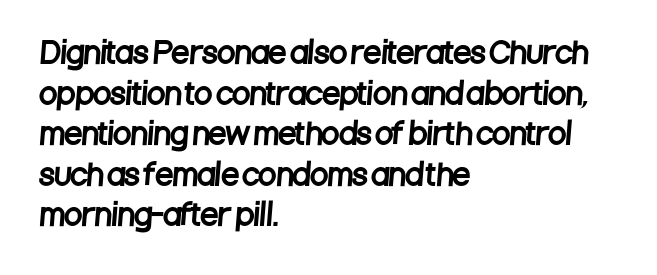
The image shows 29 px condensed sans-serif type; set left-aligned, normal line spacing (1.4x), normal letter spacing, not underlined; low stroke contrast and a large x-height.
